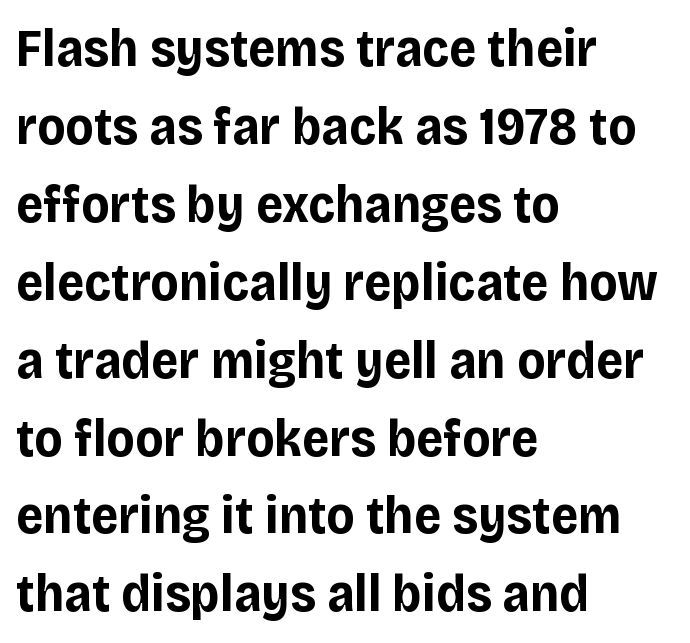
These words are printed bold, with thick strokes throughout. Is this a fixed-width face? No — the glyphs have proportional, varying widths. The words here are not underlined. In CSS terms this would be text-align: left.
